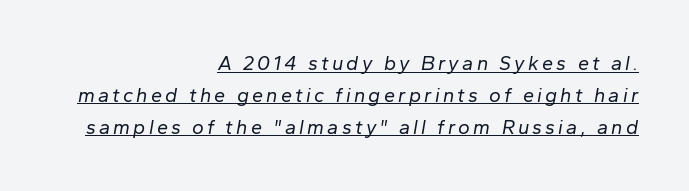
Stroke mass is kept to a normal reading level or below. Notice how the passage keeps a crisp vertical edge on the right only. What decoration does the sample have? An underline. These lines were composed using italics. Quick note: interline space is typical.
